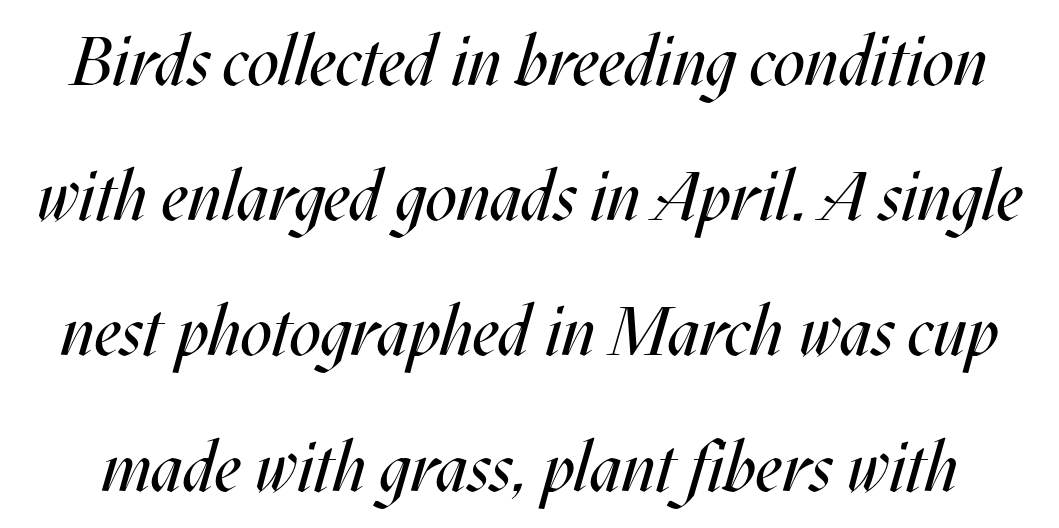
{"italic": "yes", "lean": "right", "slant_degrees": 17, "bold": "no", "weight": "regular", "width": "condensed", "stroke_contrast": "medium", "x_height": "large", "monospaced": "no", "underline": "no", "line_spacing": "loose", "line_spacing_ratio": 1.96, "letter_spacing": "normal", "letter_spacing_em": 0.0, "glyph_px": 69}
